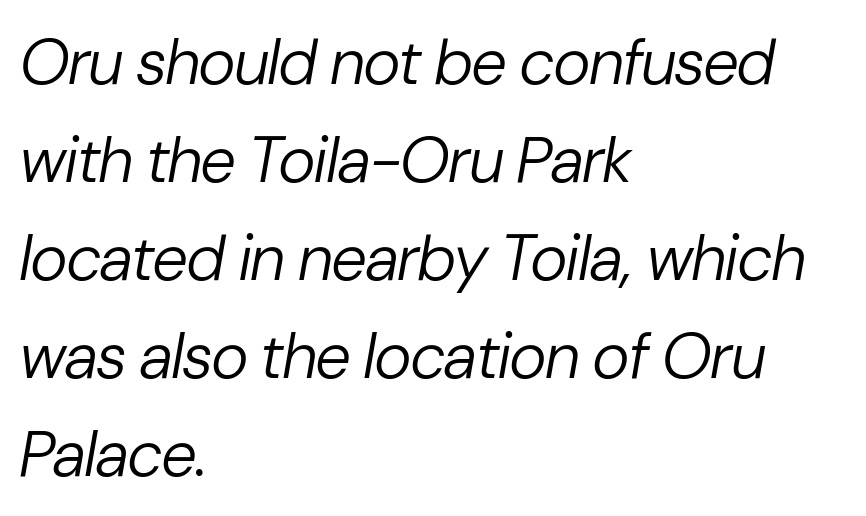
Q: Is the text bold? A: No.
Q: Is the text italic (slanted)? A: Yes, it leans right by about 10 degrees.
Q: Is the text underlined? A: No.
Q: How is the paragraph aligned? A: Left-aligned.
Q: Is the spacing between letters normal or unusually wide? A: Normal.
Q: Is the spacing between lines tight, normal or loose? A: Normal.
Q: Width (condensed, normal, or wide)? A: Normal.
Q: Stroke contrast? A: Low.
Q: x-height? A: Medium.
Q: Monospaced? A: No.
